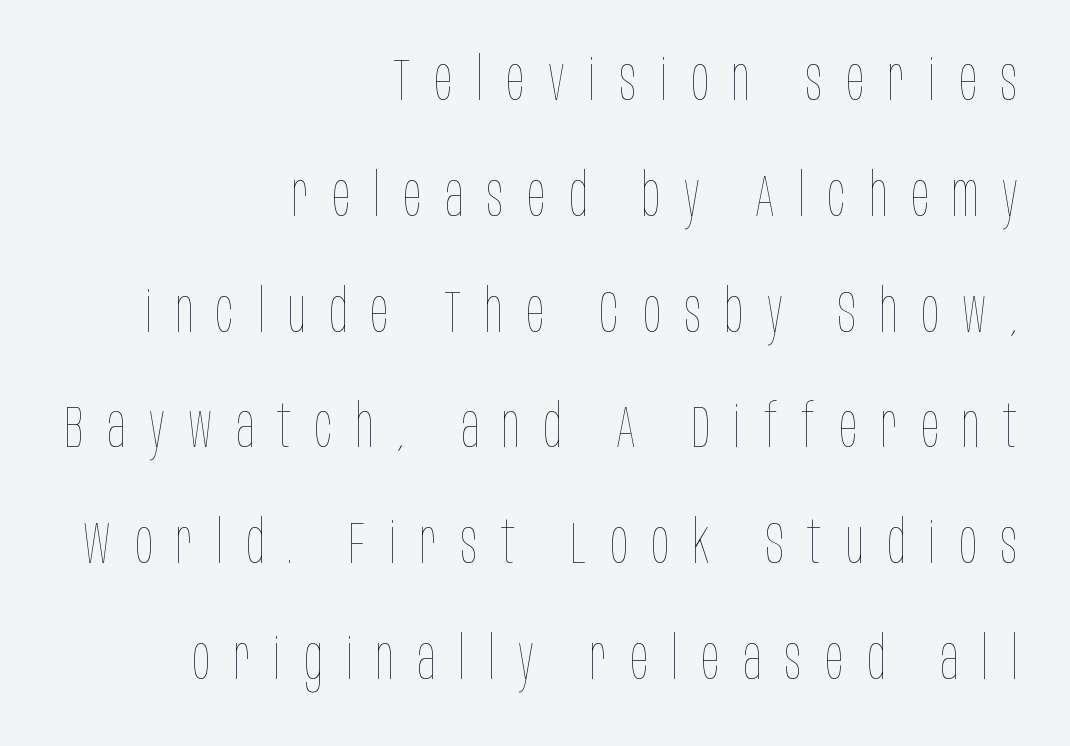
Q: Is the text bold? A: No.
Q: Is the text italic (slanted)? A: No, it is upright.
Q: Is the text underlined? A: No.
Q: How is the paragraph aligned? A: Right-aligned.
Q: Is the spacing between letters normal or unusually wide? A: Unusually wide.
Q: Is the spacing between lines tight, normal or loose? A: Loose.
Q: Width (condensed, normal, or wide)? A: Condensed.
Q: Stroke contrast? A: Low.
Q: x-height? A: Large.
Q: Monospaced? A: No.
